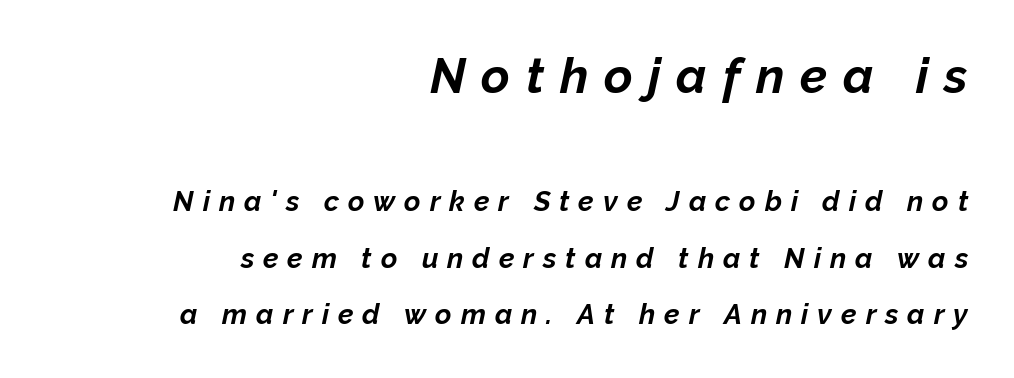
{"italic": "yes", "lean": "right", "slant_degrees": 12, "bold": "yes", "weight": "bold", "width": "normal", "stroke_contrast": "low", "x_height": "medium", "monospaced": "no", "underline": "no", "align": "right", "line_spacing": "loose", "line_spacing_ratio": 2.02, "letter_spacing": "wide", "letter_spacing_em": 0.32, "larger_block": "first", "size_ratio": 1.75, "glyph_px": 49}
